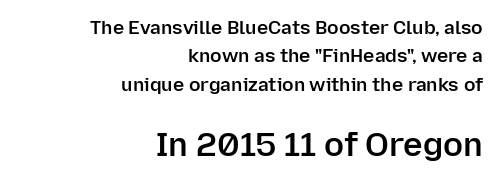
Size hierarchy here favors the trailing block over the leading one. This sample uses a sans-serif face. Tracking here is standard; glyphs follow each other at the usual distance. The rendering uses a semibold face; strokes are thickened but not to full bold. The specimen omits any rule beneath the text block's lines.
